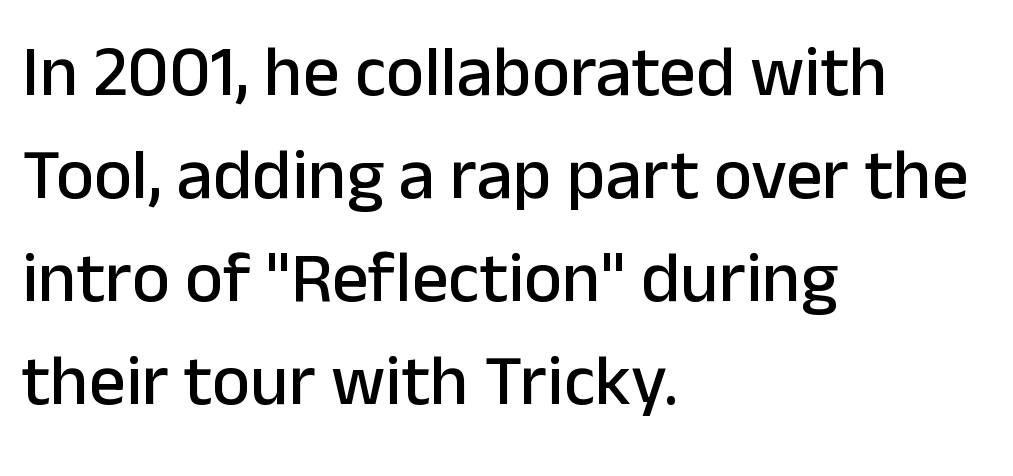
The image shows 72 px sans-serif type, upright; set left-aligned, normal line spacing (1.43x), normal letter spacing, not underlined; low stroke contrast and a medium x-height.
